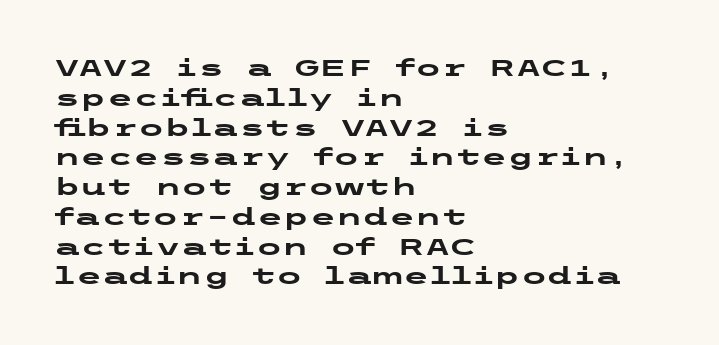
The image shows 24 px bold type, upright; set left-aligned, line spacing 1.24x, normal letter spacing, not underlined.
